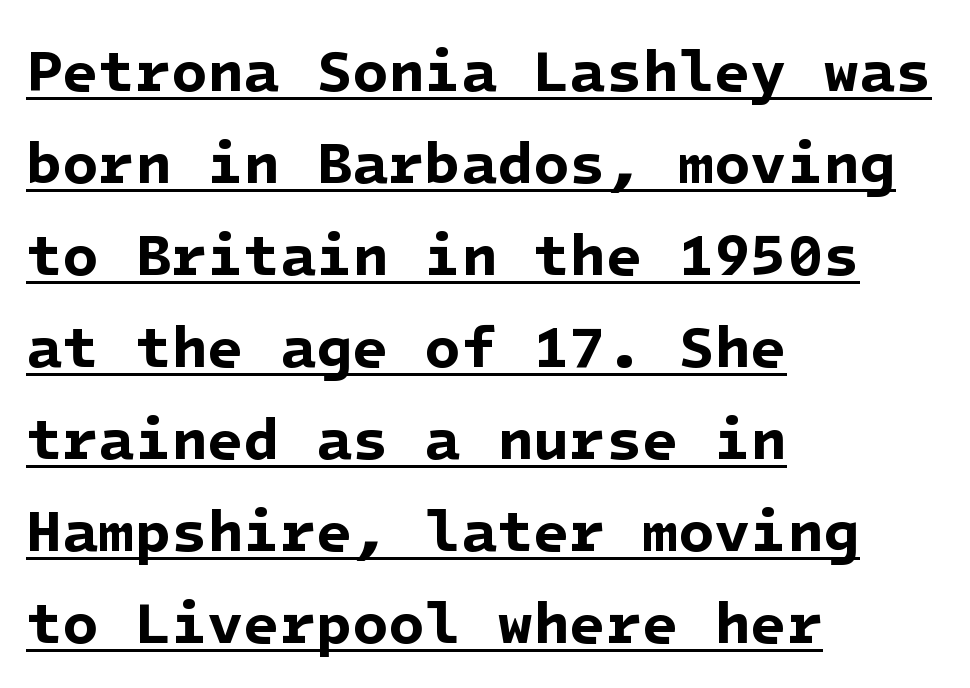
The image shows 59 px bold sans-serif type; set left-aligned, normal line spacing (1.56x), normal letter spacing, underlined; low stroke contrast and a medium x-height.
